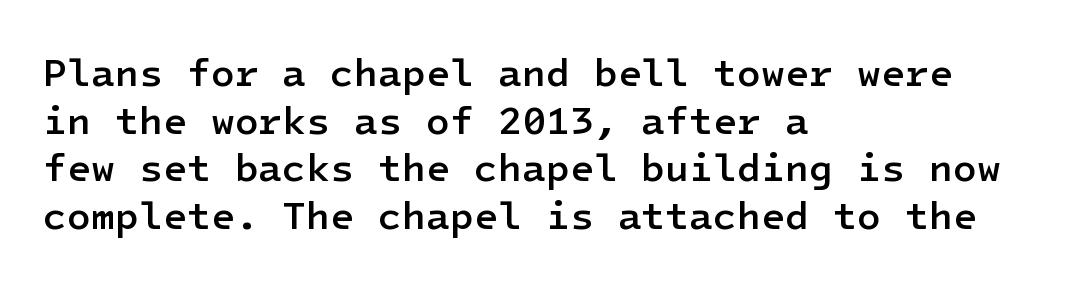
The image shows 39 px semibold sans-serif type, upright; set left-aligned, line spacing 1.22x, normal letter spacing, not underlined; low stroke contrast and a medium x-height.
